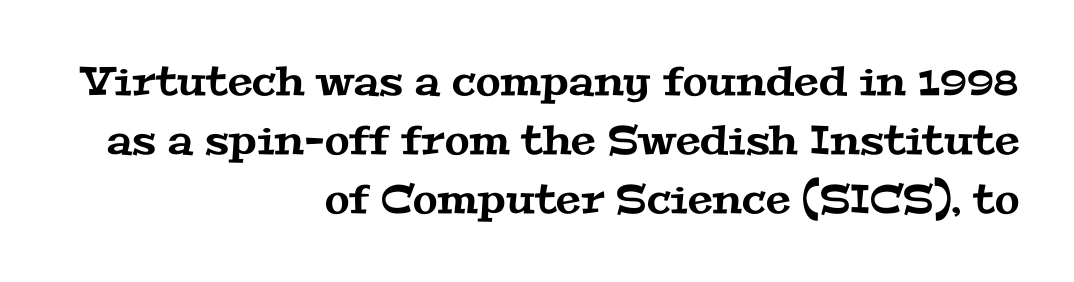
The characters display serif detailing at their extremities. Check the space under the baseline: it is left empty. Default kerning and tracking; the words read as compact shapes. You could not count columns in this text — the font is proportionally spaced. The setting favours the right margin, as signatures and pull-quotes sometimes do. The vertical gap from one line to the next is medium.
